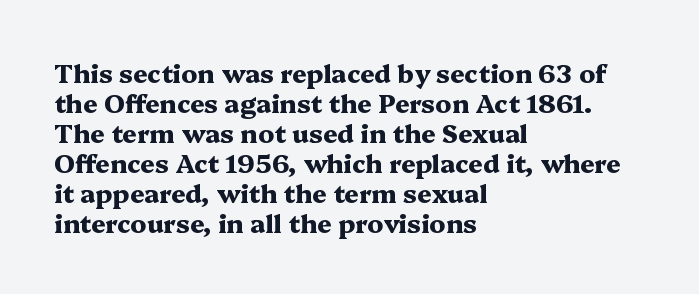
Q: Is the text bold? A: Yes.
Q: Is the text italic (slanted)? A: No, it is upright.
Q: Is the text underlined? A: No.
Q: How is the paragraph aligned? A: Left-aligned.
Q: Is the spacing between letters normal or unusually wide? A: Normal.
